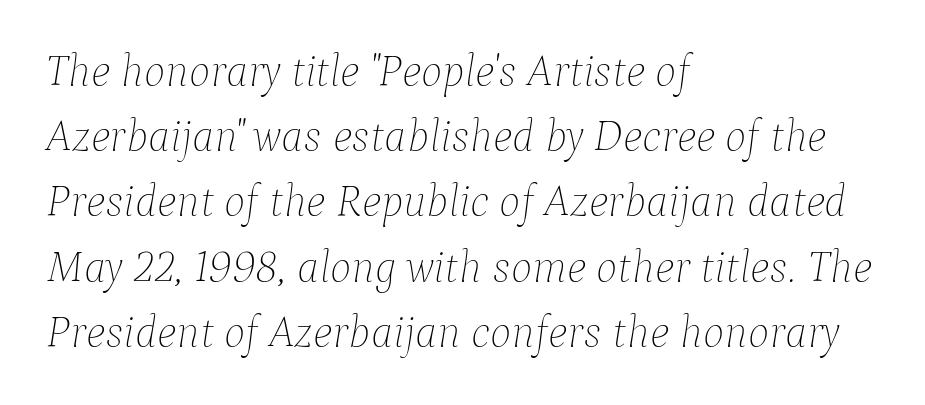
Q: Is the text bold? A: No.
Q: Is the text italic (slanted)? A: Yes, it leans right by about 9 degrees.
Q: Is the text underlined? A: No.
Q: How is the paragraph aligned? A: Left-aligned.
Q: Is the spacing between letters normal or unusually wide? A: Normal.
Q: Is the spacing between lines tight, normal or loose? A: Normal.
Q: Width (condensed, normal, or wide)? A: Normal.
Q: Stroke contrast? A: Low.
Q: x-height? A: Medium.
Q: Monospaced? A: No.
